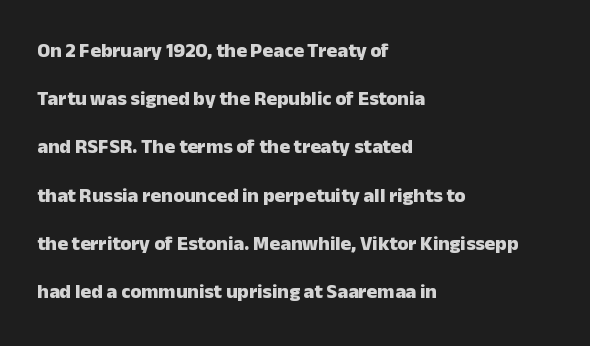
Q: Is the text bold? A: Yes.
Q: Is the text italic (slanted)? A: No, it is upright.
Q: Is the text underlined? A: No.
Q: How is the paragraph aligned? A: Left-aligned.
Q: Is the spacing between letters normal or unusually wide? A: Normal.
Q: Is the spacing between lines tight, normal or loose? A: Loose.
